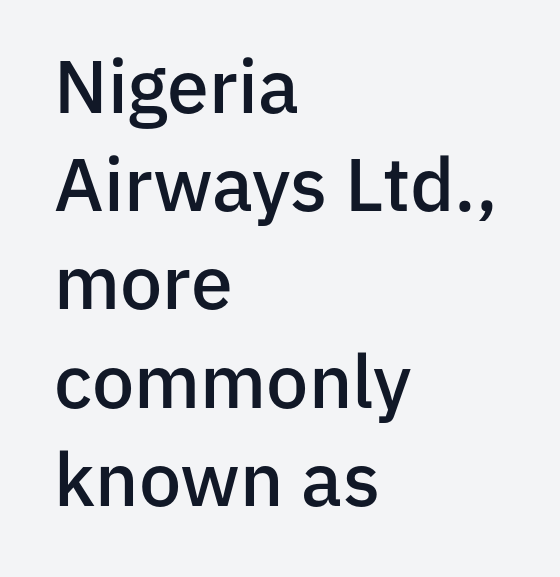
The image shows 75 px semibold sans-serif type, upright; set left-aligned, normal line spacing (1.31x), normal letter spacing, not underlined; low stroke contrast and a medium x-height.
